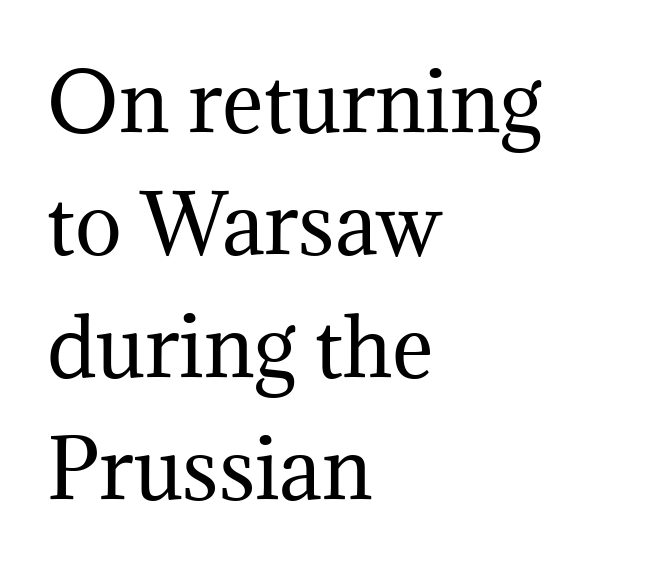
The image shows 79 px regular-weight serif type, upright; set left-aligned, normal line spacing (1.55x), normal letter spacing, not underlined; medium stroke contrast and a medium x-height.
